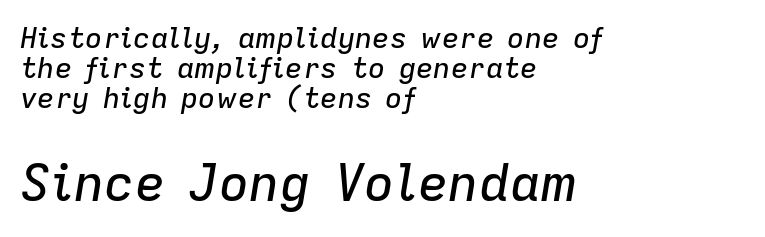
The image shows 51 px text type, italic (leaning right); set left-aligned, tight line spacing (1.04x), normal letter spacing, not underlined; the second (bottom) block is 1.76x larger; low stroke contrast and a medium x-height.
